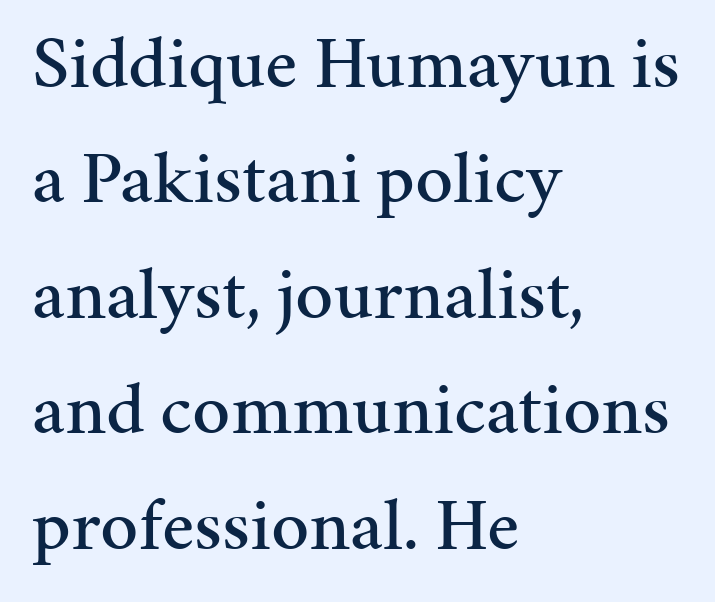
Q: Is the text italic (slanted)? A: No, it is upright.
Q: Is the typeface a serif or a sans-serif typeface? A: Serif.
Q: Is the text underlined? A: No.
Q: How is the paragraph aligned? A: Left-aligned.
Q: Is the spacing between letters normal or unusually wide? A: Normal.
Q: Is the spacing between lines tight, normal or loose? A: Normal.
Q: Width (condensed, normal, or wide)? A: Normal.
Q: Stroke contrast? A: Medium.
Q: x-height? A: Medium.
Q: Monospaced? A: No.
